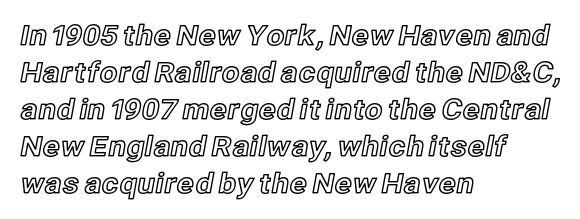
{"width": "normal", "x_height": "medium", "monospaced": "no", "underline": "no", "align": "left", "line_spacing": "normal", "line_spacing_ratio": 1.32, "letter_spacing": "normal", "letter_spacing_em": 0.0, "glyph_px": 28}
